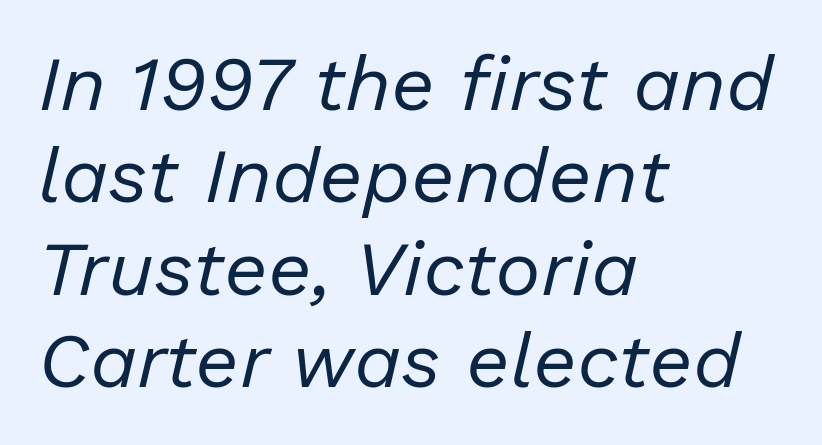
Q: Is the text bold? A: No.
Q: Is the text italic (slanted)? A: Yes, it leans right by about 13 degrees.
Q: Is the text underlined? A: No.
Q: How is the paragraph aligned? A: Left-aligned.
Q: Is the spacing between letters normal or unusually wide? A: Normal.
Q: Width (condensed, normal, or wide)? A: Normal.
Q: Stroke contrast? A: Low.
Q: x-height? A: Medium.
Q: Monospaced? A: No.
